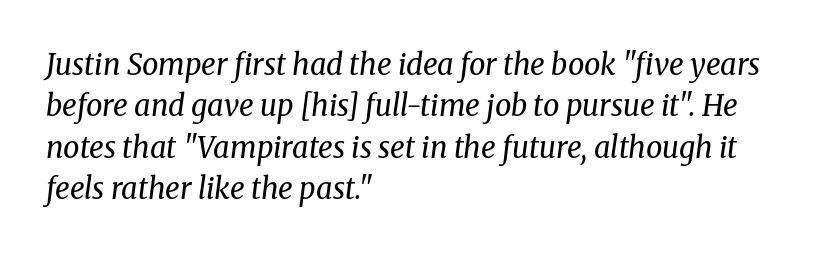
The image shows 29 px regular-weight serif type, italic (leaning right); set left-aligned, normal line spacing (1.43x), normal letter spacing, not underlined; medium stroke contrast and a medium x-height.
